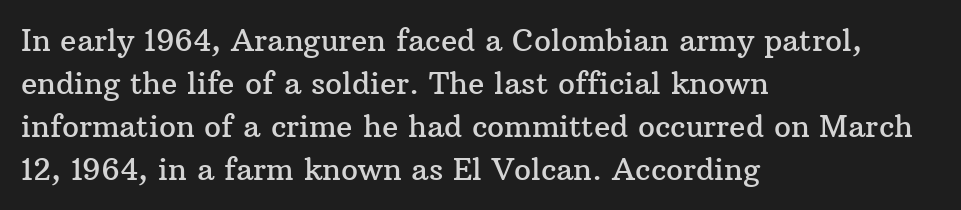
The image shows 30 px serif type, upright; set left-aligned, normal line spacing (1.43x), normal letter spacing, not underlined; medium stroke contrast and a medium x-height.
